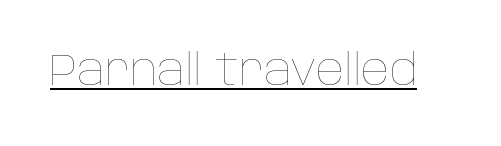
Each word holds together tightly as a unit, with standard inter-letter gaps. Weight: not bold — regular or lighter. You could not count columns in this text — the font is proportionally spaced. You can see a thin bar hugging the bottom of the glyphs. A typesetter would mark this as roman, not italic.
